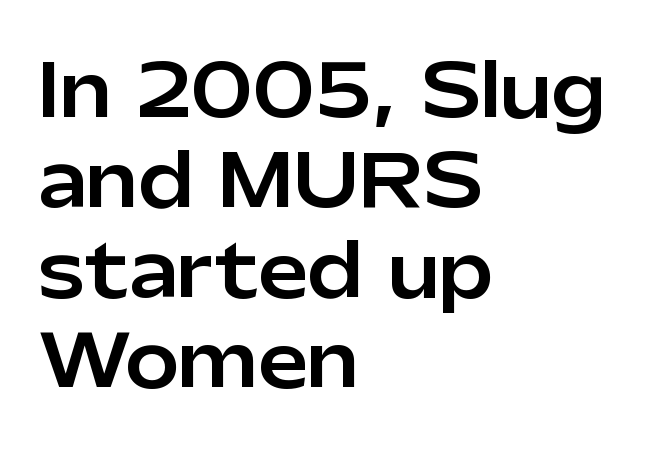
{"serif": "no", "italic": "no", "width": "normal", "stroke_contrast": "low", "x_height": "medium", "monospaced": "no", "underline": "no", "align": "left", "line_spacing": "normal", "line_spacing_ratio": 1.25, "letter_spacing": "normal", "letter_spacing_em": 0.0, "glyph_px": 72}
